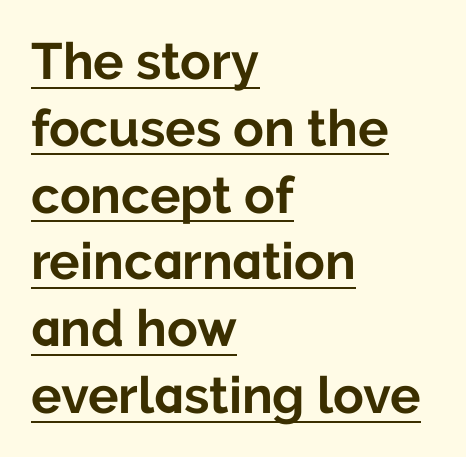
Q: Is the text bold? A: Yes.
Q: Is the text italic (slanted)? A: No, it is upright.
Q: Is the typeface a serif or a sans-serif typeface? A: Sans-serif.
Q: Is the text underlined? A: Yes.
Q: How is the paragraph aligned? A: Left-aligned.
Q: Is the spacing between letters normal or unusually wide? A: Normal.
Q: Is the spacing between lines tight, normal or loose? A: Normal.
Q: Width (condensed, normal, or wide)? A: Normal.
Q: Stroke contrast? A: Low.
Q: x-height? A: Medium.
Q: Monospaced? A: No.
